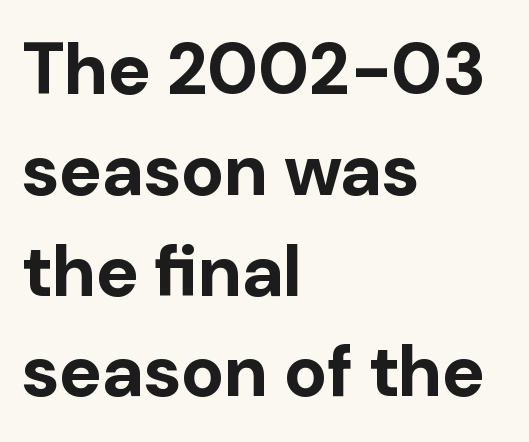
Q: Is the text bold? A: Yes.
Q: Is the text italic (slanted)? A: No, it is upright.
Q: Is the typeface a serif or a sans-serif typeface? A: Sans-serif.
Q: Is the text underlined? A: No.
Q: How is the paragraph aligned? A: Left-aligned.
Q: Is the spacing between letters normal or unusually wide? A: Normal.
Q: Is the spacing between lines tight, normal or loose? A: Normal.
Q: Width (condensed, normal, or wide)? A: Normal.
Q: Stroke contrast? A: Low.
Q: x-height? A: Medium.
Q: Monospaced? A: No.
